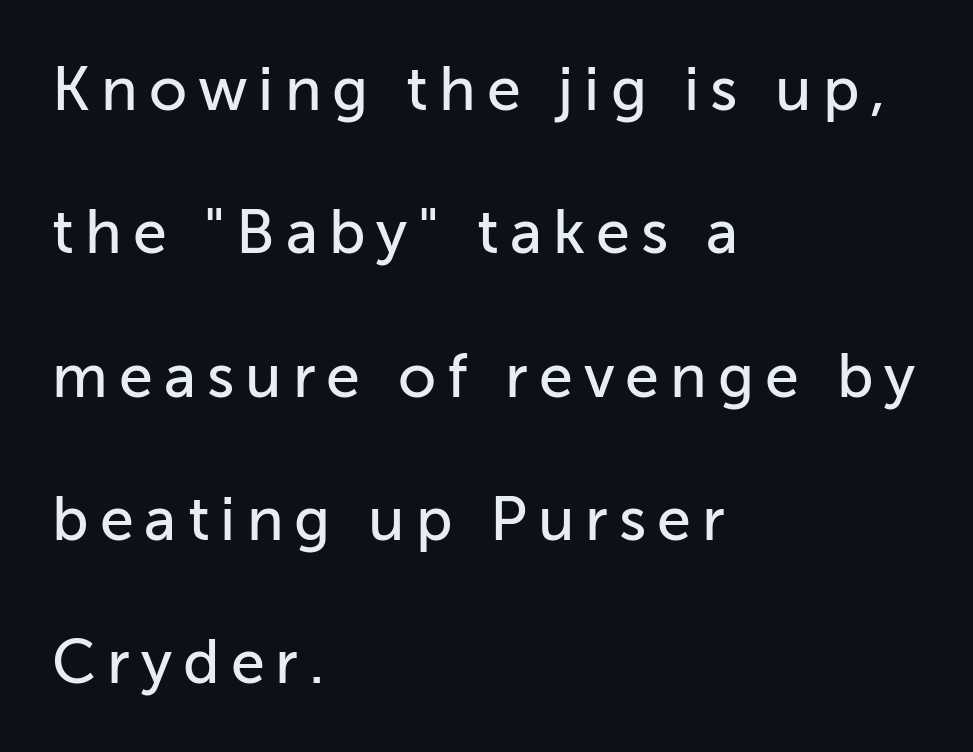
Posture: straight, roman, zero tilt. Note the varied advance widths — an 'i' is clearly narrower than an 'm'. Rows of type keep a wide berth in the vertical direction. Rule under the text: the space is simply empty. The typesetter chose a ragged-right arrangement here. Look at the bottom of the vertical strokes: they stop flat, with no serifs.
